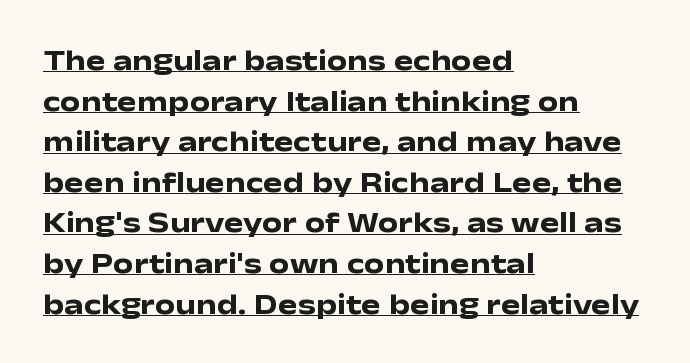
Q: Is the text bold? A: Yes.
Q: Is the text italic (slanted)? A: No, it is upright.
Q: Is the typeface a serif or a sans-serif typeface? A: Sans-serif.
Q: Is the text underlined? A: Yes.
Q: How is the paragraph aligned? A: Left-aligned.
Q: Is the spacing between letters normal or unusually wide? A: Normal.
Q: Is the spacing between lines tight, normal or loose? A: Normal.
Q: Width (condensed, normal, or wide)? A: Wide.
Q: Stroke contrast? A: Low.
Q: x-height? A: Medium.
Q: Monospaced? A: No.
